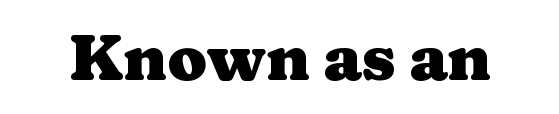
{"serif": "yes", "italic": "no", "bold": "yes", "weight": "heavy", "width": "wide", "stroke_contrast": "medium", "x_height": "medium", "monospaced": "no", "underline": "no", "letter_spacing": "normal", "letter_spacing_em": 0.0, "glyph_px": 64}
